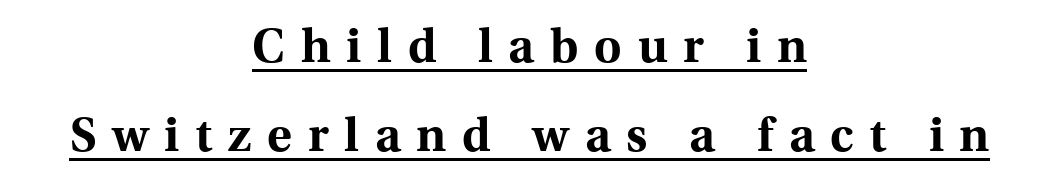
{"serif": "yes", "italic": "no", "bold": "yes", "weight": "bold", "width": "normal", "x_height": "medium", "monospaced": "no", "underline": "yes", "align": "center", "line_spacing_ratio": 1.89, "letter_spacing": "wide", "letter_spacing_em": 0.34, "glyph_px": 47}
